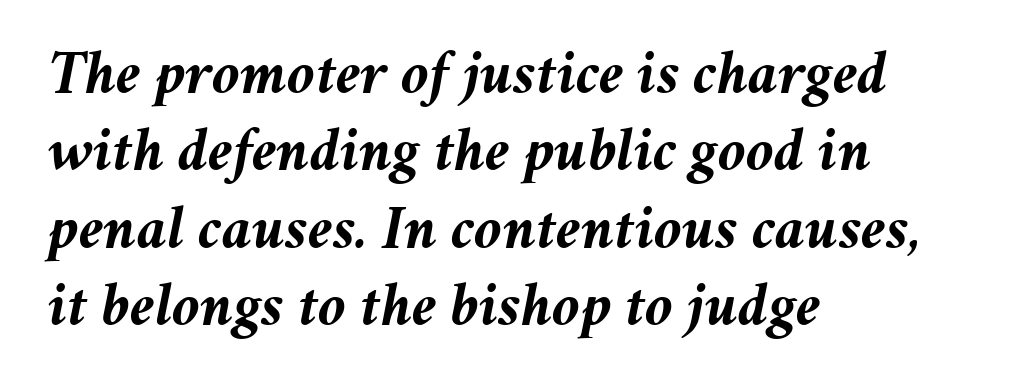
{"italic": "yes", "lean": "right", "slant_degrees": 11, "bold": "yes", "weight": "semibold", "width": "normal", "stroke_contrast": "medium", "x_height": "medium", "monospaced": "no", "underline": "no", "align": "left", "line_spacing": "normal", "line_spacing_ratio": 1.25, "letter_spacing": "normal", "letter_spacing_em": 0.0, "glyph_px": 62}
